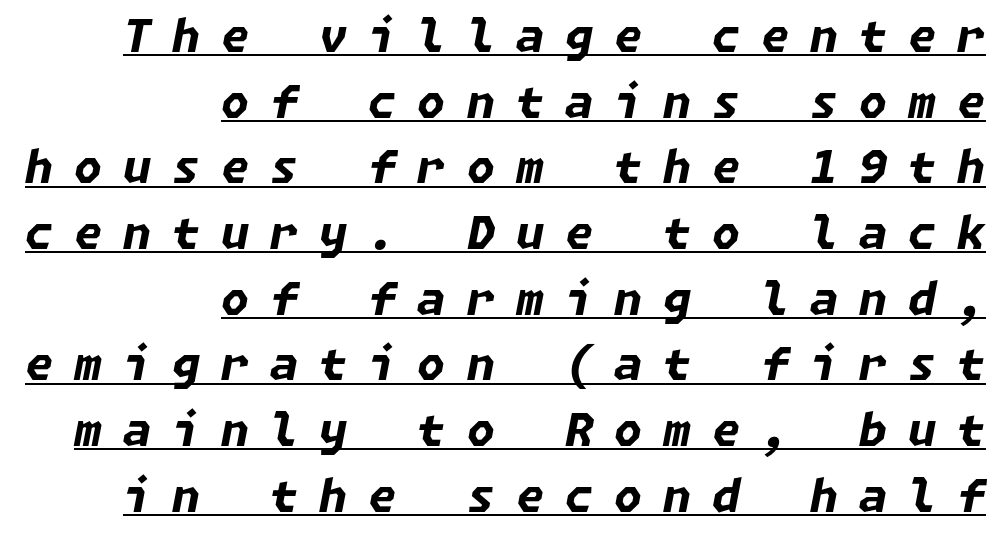
The image shows 45 px bold type, italic (leaning right); set right-aligned, normal line spacing (1.46x), unusually wide letter spacing (+0.47 em), underlined; low stroke contrast and a medium x-height.
